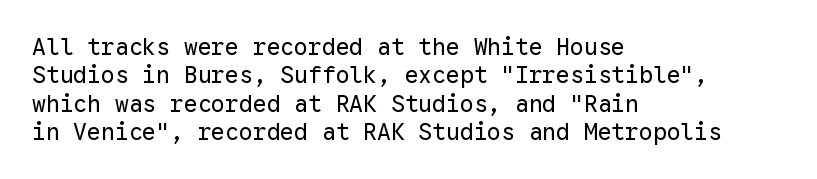
Nobody touched the tracking dial on this one. Visually the block forms a straight wall on the left and a jagged coastline on the right. Posture: upright roman. Beneath every word, the page is bare.
